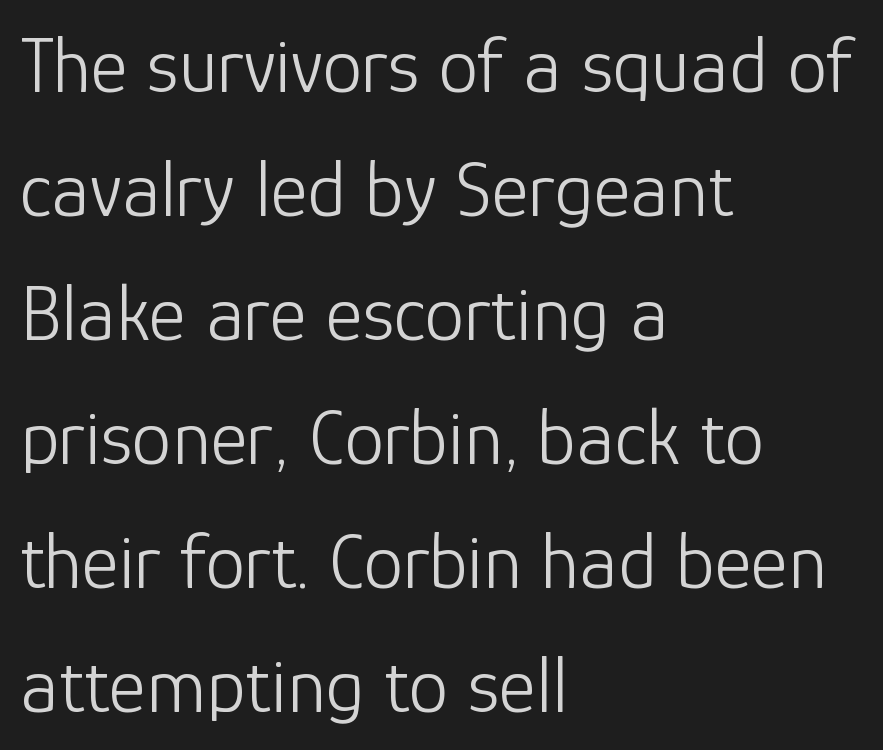
{"serif": "no", "italic": "no", "bold": "no", "weight": "light", "width": "normal", "stroke_contrast": "low", "x_height": "medium", "monospaced": "no", "underline": "no", "align": "left", "line_spacing": "normal", "line_spacing_ratio": 1.55, "letter_spacing": "normal", "letter_spacing_em": 0.0, "glyph_px": 80}
